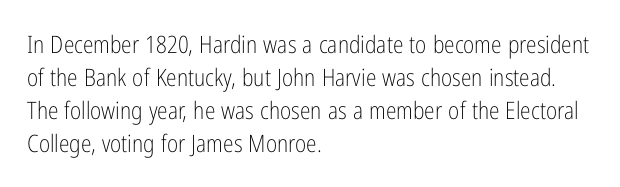
The image shows 24 px text type, upright; set left-aligned, normal line spacing (1.37x), normal letter spacing, not underlined.
